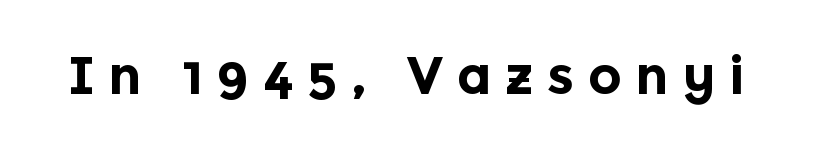
The image shows 52 px bold sans-serif type, upright; set unusually wide letter spacing (+0.26 em), not underlined; a medium x-height.
